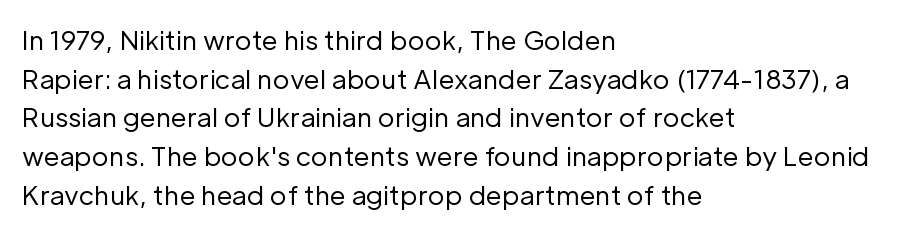
Posture: vertical. The weight tops out at a normal text grade. Words appear dense and cohesive because spacing is normal. If you drew a ruler down the left edge, every line would touch it. Line spacing here is normal. Underline: absent.
